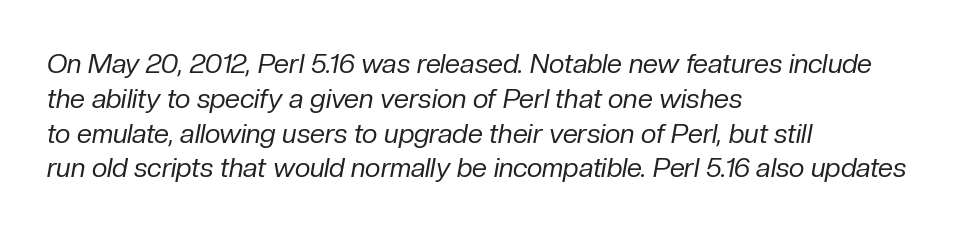
{"italic": "yes", "lean": "right", "slant_degrees": 10, "bold": "no", "underline": "no", "align": "left", "line_spacing": "normal", "line_spacing_ratio": 1.29, "letter_spacing": "normal", "letter_spacing_em": 0.0, "glyph_px": 27}
